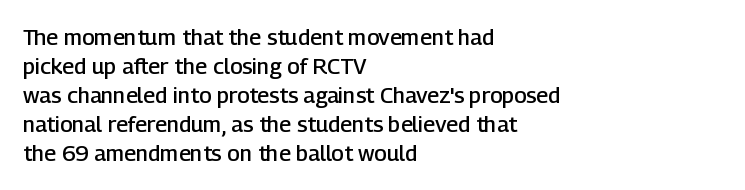
{"italic": "no", "bold": "semi", "underline": "no", "align": "left", "line_spacing": "normal", "line_spacing_ratio": 1.32, "letter_spacing": "normal", "letter_spacing_em": 0.0, "glyph_px": 22}
